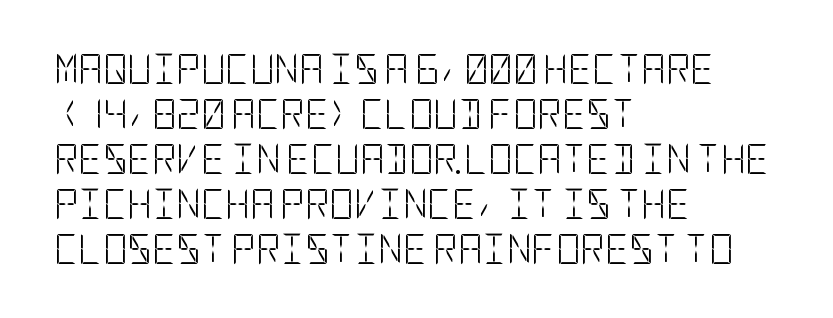
Underline: absent. The cut favours lightness, reaching ordinary text weight at its darkest. Alignment: flush left. The designer left line spacing at the default. The glyphs in this specimen are sans serif. Default kerning and tracking; the words read as compact shapes.
